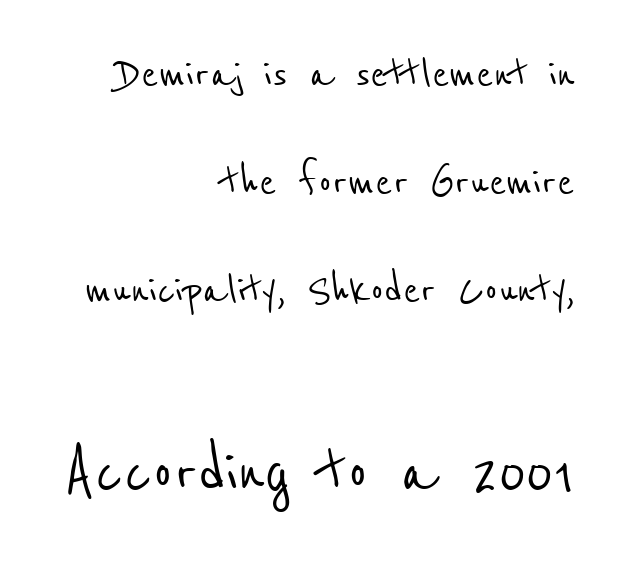
{"serif": "no", "width": "condensed", "stroke_contrast": "low", "x_height": "medium", "monospaced": "no", "underline": "no", "align": "right", "line_spacing": "loose", "line_spacing_ratio": 2.12, "letter_spacing": "normal", "letter_spacing_em": 0.0, "larger_block": "second", "size_ratio": 1.51, "glyph_px": 77}
